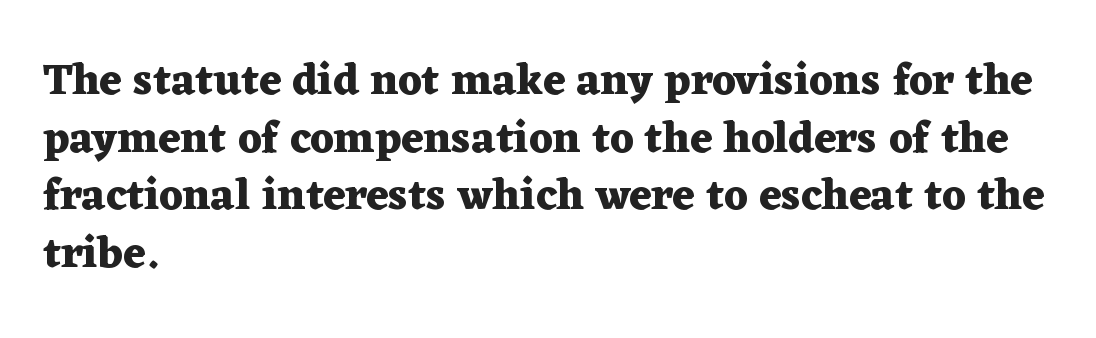
The image shows 44 px heavy, wide serif type, upright; set left-aligned, normal line spacing (1.31x), normal letter spacing, not underlined; medium stroke contrast and a medium x-height.
